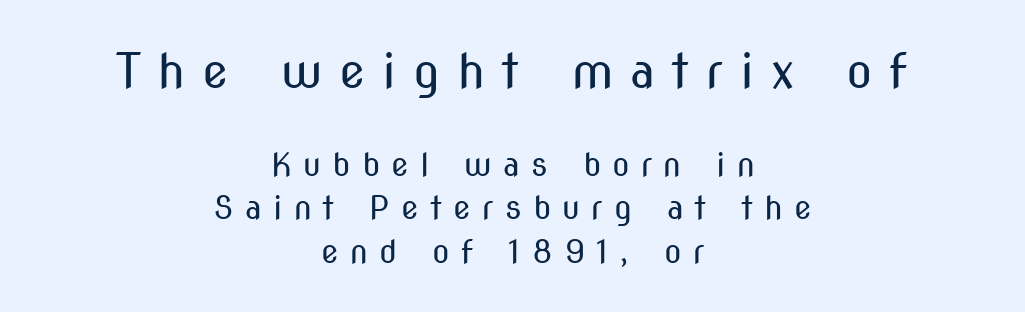
Regarding leading, the lines here are spaced in the standard way. Do the characters align in a grid? No, the font is proportional. What kind of face is this? One without serifs — a sans. Rule under the text: the space is simply empty.
